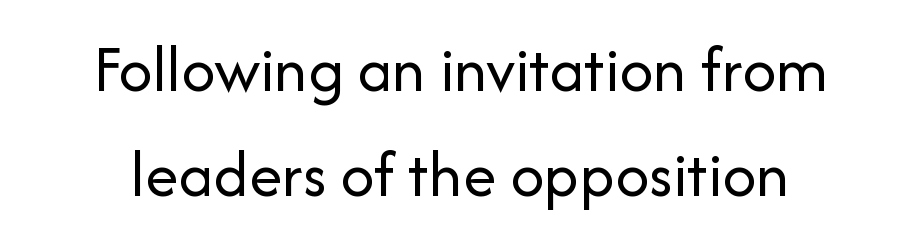
{"serif": "no", "italic": "no", "bold": "no", "weight": "regular", "width": "normal", "stroke_contrast": "low", "x_height": "medium", "monospaced": "no", "underline": "no", "align": "center", "line_spacing": "normal", "line_spacing_ratio": 1.57, "letter_spacing": "normal", "letter_spacing_em": 0.0, "glyph_px": 67}
